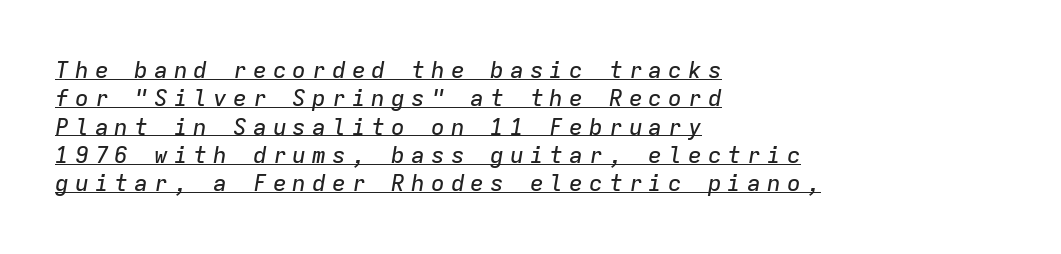
Q: Is the text italic (slanted)? A: Yes, it leans right by about 9 degrees.
Q: Is the text underlined? A: Yes.
Q: How is the paragraph aligned? A: Left-aligned.
Q: Is the spacing between letters normal or unusually wide? A: Unusually wide.
